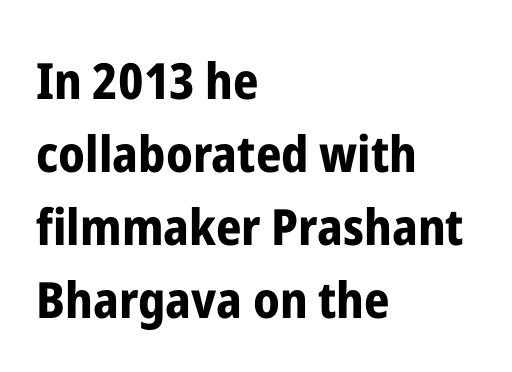
Q: Is the text bold? A: Yes.
Q: Is the text italic (slanted)? A: No, it is upright.
Q: Is the typeface a serif or a sans-serif typeface? A: Sans-serif.
Q: Is the text underlined? A: No.
Q: How is the paragraph aligned? A: Left-aligned.
Q: Is the spacing between letters normal or unusually wide? A: Normal.
Q: Is the spacing between lines tight, normal or loose? A: Normal.
Q: Width (condensed, normal, or wide)? A: Condensed.
Q: Stroke contrast? A: Low.
Q: x-height? A: Medium.
Q: Monospaced? A: No.
